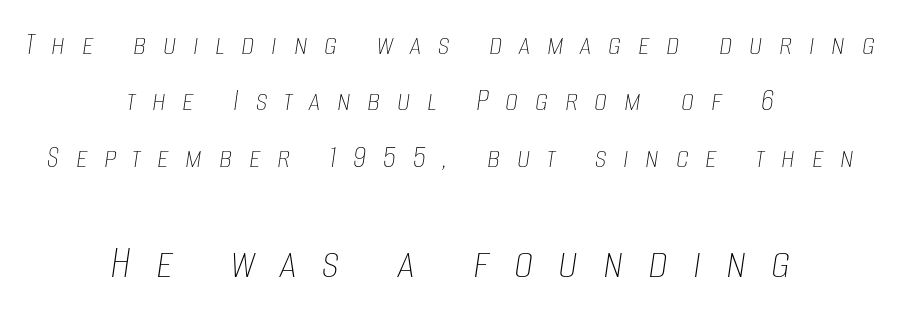
Q: Is the text bold? A: No.
Q: Is the text italic (slanted)? A: Yes, it leans right by about 8 degrees.
Q: Is the text underlined? A: No.
Q: How is the paragraph aligned? A: Centered.
Q: Is the spacing between letters normal or unusually wide? A: Unusually wide.
Q: Which block of text is set in a larger size, the first (top) or the second (bottom)? A: The second (bottom) one.
Q: Width (condensed, normal, or wide)? A: Condensed.
Q: Stroke contrast? A: Low.
Q: x-height? A: Large.
Q: Monospaced? A: No.
